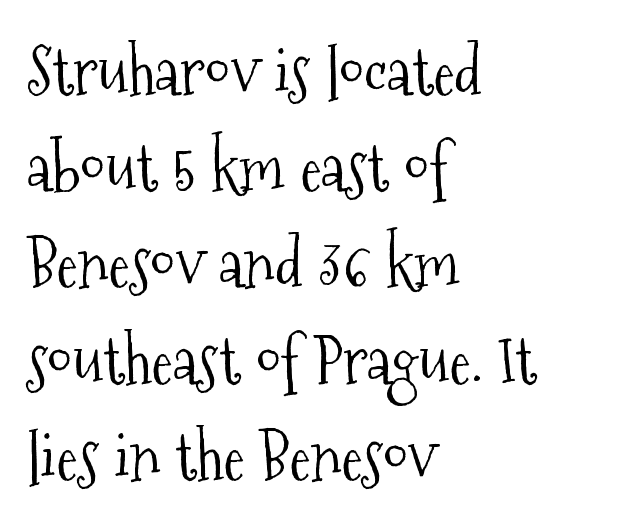
Q: Is the text bold? A: No.
Q: Is the text italic (slanted)? A: No, it is upright.
Q: Is the typeface a serif or a sans-serif typeface? A: Serif.
Q: Is the text underlined? A: No.
Q: How is the paragraph aligned? A: Left-aligned.
Q: Is the spacing between letters normal or unusually wide? A: Normal.
Q: Is the spacing between lines tight, normal or loose? A: Normal.
Q: Width (condensed, normal, or wide)? A: Condensed.
Q: Stroke contrast? A: Medium.
Q: x-height? A: Medium.
Q: Monospaced? A: No.
